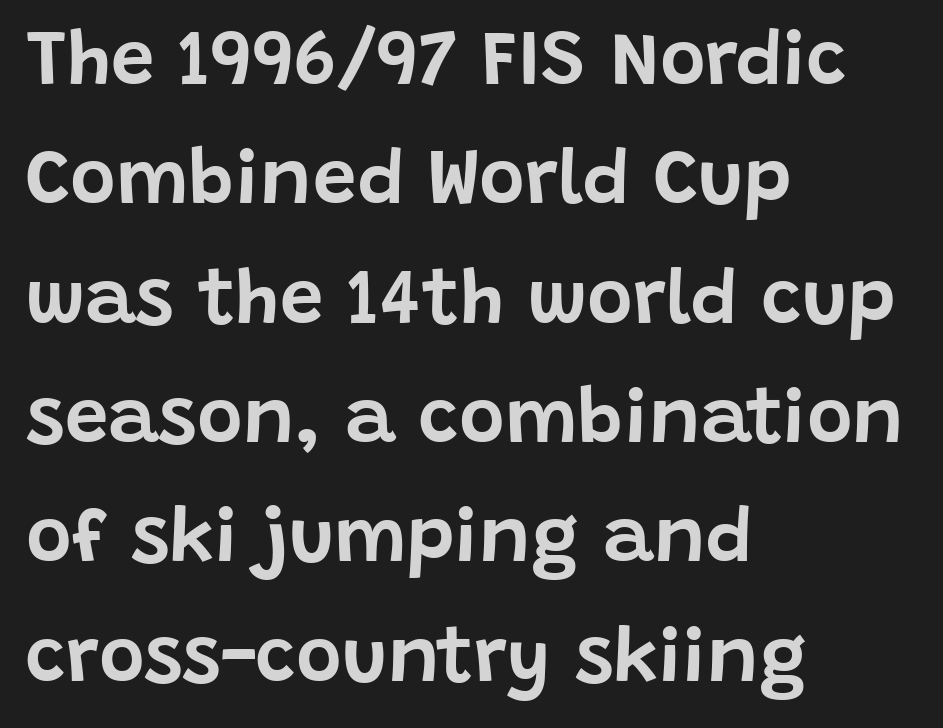
The image shows 78 px sans-serif type, upright; set left-aligned, normal line spacing (1.53x), normal letter spacing, not underlined; low stroke contrast and a large x-height.
